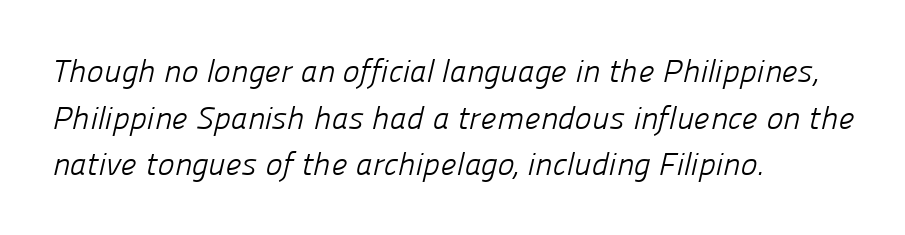
A typesetter would call this zero additional tracking. Caption: face not bold, strokes unweighted. Typographically, this falls in the sans-serif category. The words here are not underlined.
